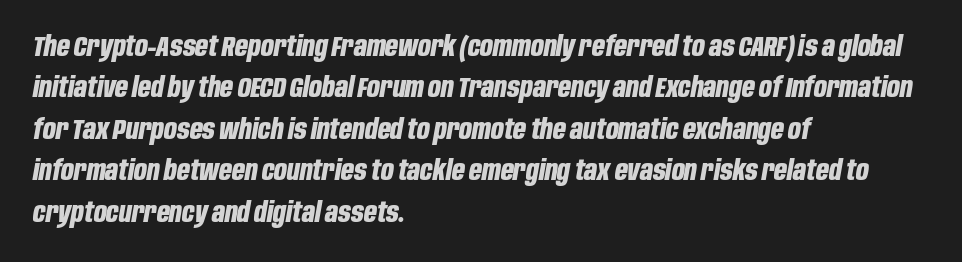
{"italic": "yes", "lean": "right", "slant_degrees": 10, "bold": "yes", "weight": "bold", "width": "condensed", "stroke_contrast": "low", "x_height": "large", "monospaced": "no", "underline": "no", "align": "left", "line_spacing": "normal", "line_spacing_ratio": 1.48, "letter_spacing": "normal", "letter_spacing_em": 0.0, "glyph_px": 28}
